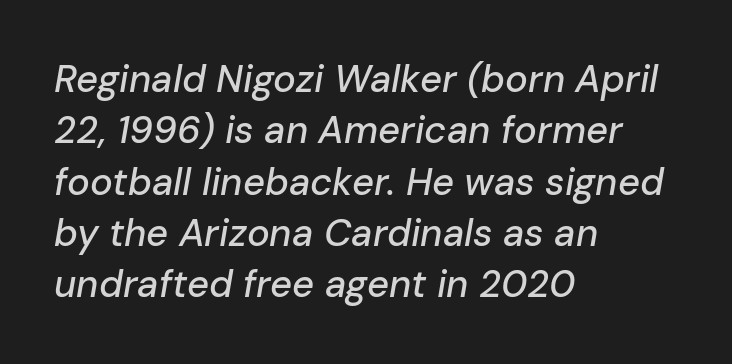
{"italic": "yes", "lean": "right", "slant_degrees": 10, "width": "normal", "stroke_contrast": "low", "x_height": "medium", "monospaced": "no", "underline": "no", "align": "left", "line_spacing": "normal", "line_spacing_ratio": 1.35, "letter_spacing": "normal", "letter_spacing_em": 0.0, "glyph_px": 38}
